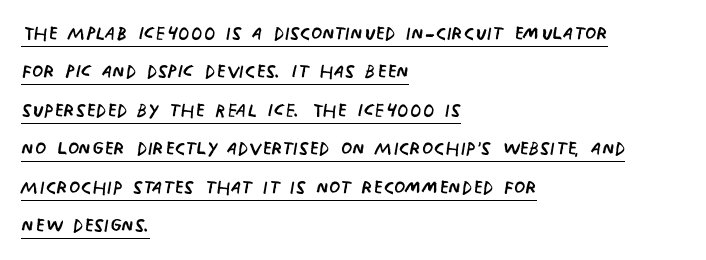
The image shows 26 px text type; set left-aligned, normal line spacing (1.48x), normal letter spacing, underlined.
